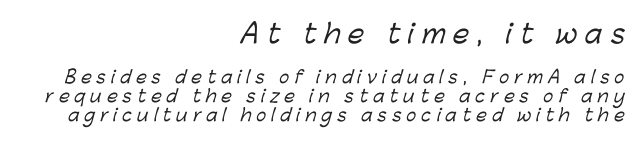
The paragraph has a hard right edge and a soft left edge. The leading is snug, giving the passage a crowded texture. Unmarked baselines from the first word to the last. Inter-character spacing is expanded well beyond the font's built-in metrics.
